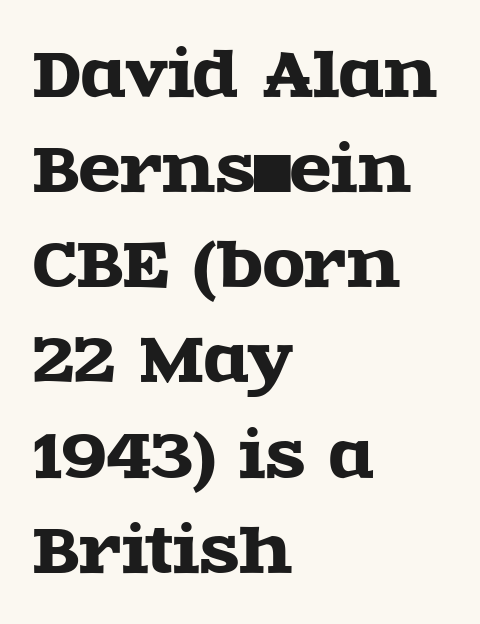
{"serif": "yes", "italic": "no", "width": "wide", "x_height": "large", "monospaced": "no", "underline": "no", "align": "left", "line_spacing": "normal", "line_spacing_ratio": 1.56, "letter_spacing": "normal", "letter_spacing_em": 0.0, "glyph_px": 61}
